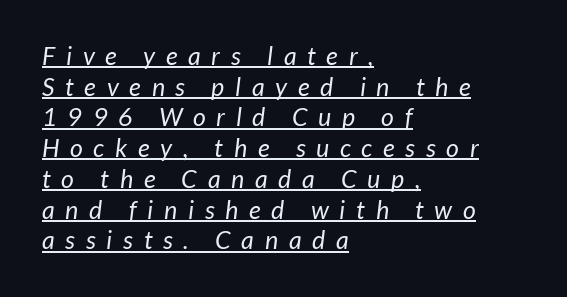
The image shows 25 px text type; set left-aligned, line spacing 1.23x, unusually wide letter spacing (+0.43 em), underlined.
